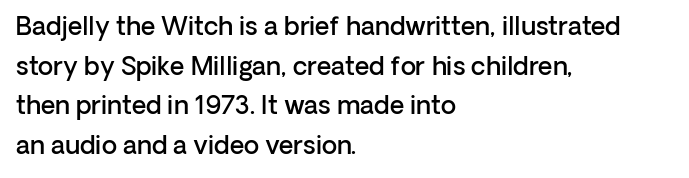
{"italic": "no", "bold": "semi", "underline": "no", "align": "left", "line_spacing": "normal", "line_spacing_ratio": 1.59, "letter_spacing": "normal", "letter_spacing_em": 0.0, "glyph_px": 25}
